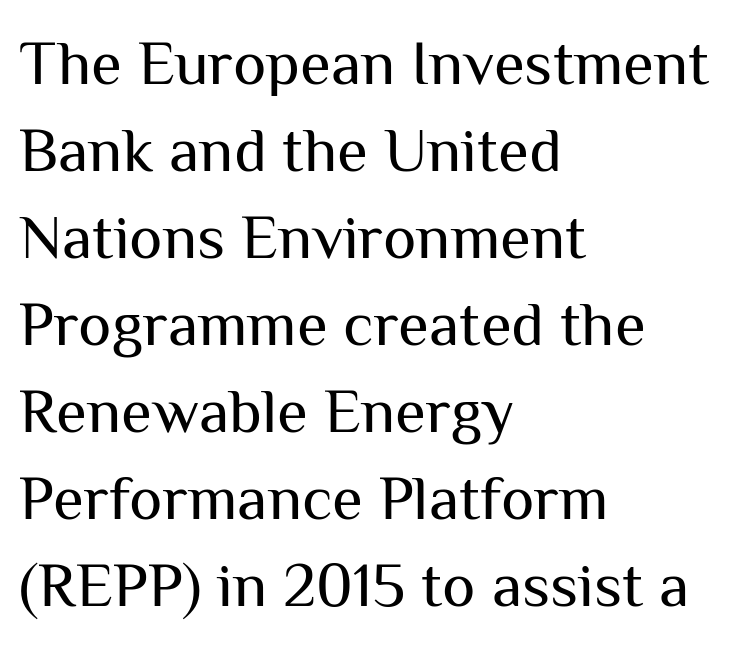
{"serif": "no", "italic": "no", "bold": "no", "weight": "regular", "width": "normal", "stroke_contrast": "medium", "x_height": "medium", "monospaced": "no", "underline": "no", "align": "left", "line_spacing": "normal", "line_spacing_ratio": 1.38, "letter_spacing": "normal", "letter_spacing_em": 0.0, "glyph_px": 63}
